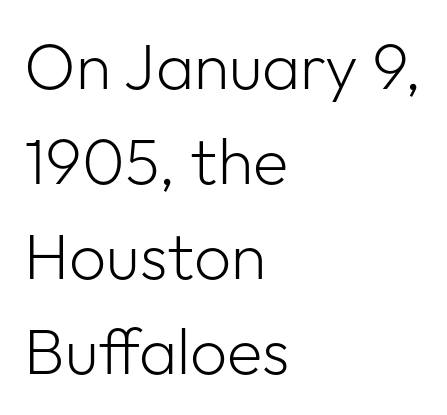
The image shows 65 px light sans-serif type, upright; set left-aligned, normal line spacing (1.46x), normal letter spacing, not underlined; low stroke contrast and a medium x-height.
